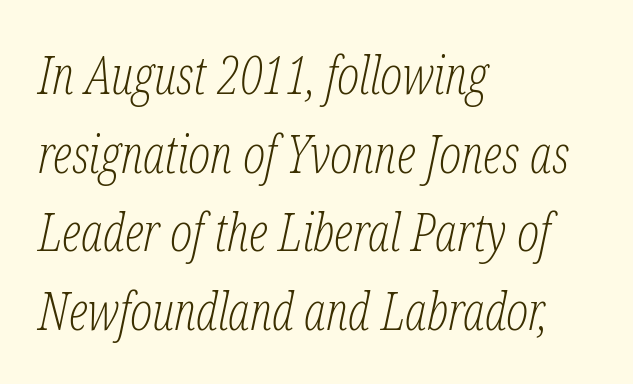
The image shows 52 px light, condensed serif type, italic (leaning right); set left-aligned, normal line spacing (1.51x), normal letter spacing, not underlined; low stroke contrast and a medium x-height.
